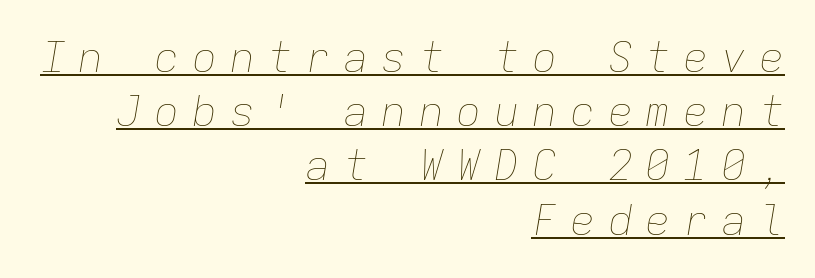
The image shows 42 px thin type, italic (leaning right), monospaced; set right-aligned, normal line spacing (1.29x), unusually wide letter spacing (+0.3 em), underlined; low stroke contrast and a medium x-height.
